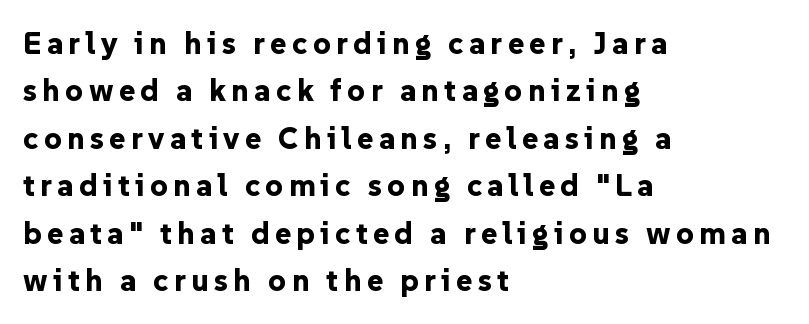
{"serif": "no", "italic": "no", "bold": "yes", "weight": "bold", "width": "normal", "stroke_contrast": "low", "x_height": "medium", "monospaced": "no", "underline": "no", "align": "left", "line_spacing": "normal", "line_spacing_ratio": 1.53, "glyph_px": 31}
